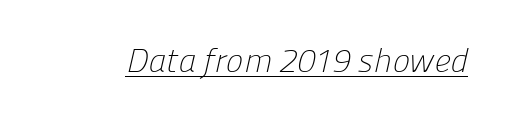
The image shows 33 px light sans-serif type; set normal letter spacing, underlined; low stroke contrast and a medium x-height.
